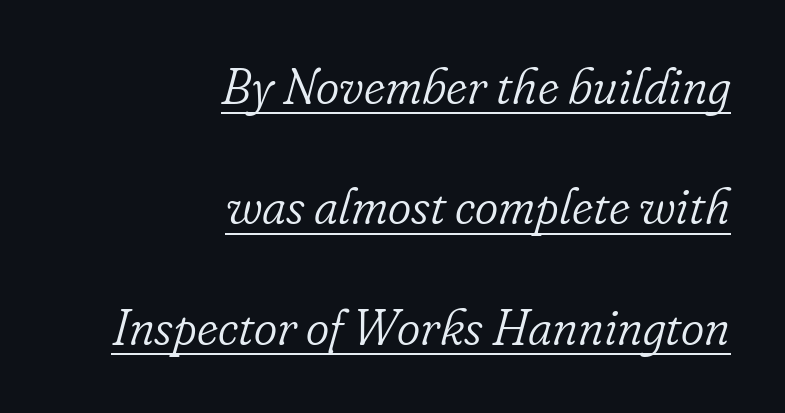
The image shows 50 px light serif type, italic (leaning right); set right-aligned, loose line spacing (2.41x), normal letter spacing, underlined; low stroke contrast and a small x-height.
